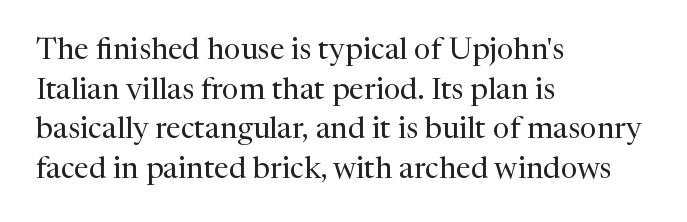
The image shows 30 px regular-weight serif type, upright; set left-aligned, normal line spacing (1.32x), normal letter spacing, not underlined; medium stroke contrast and a medium x-height.
